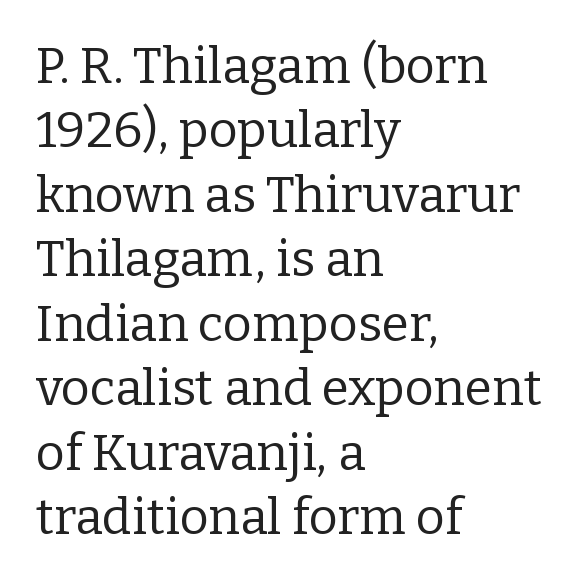
The image shows 50 px regular-weight serif type, upright; set left-aligned, normal line spacing (1.29x), normal letter spacing, not underlined; low stroke contrast and a medium x-height.
